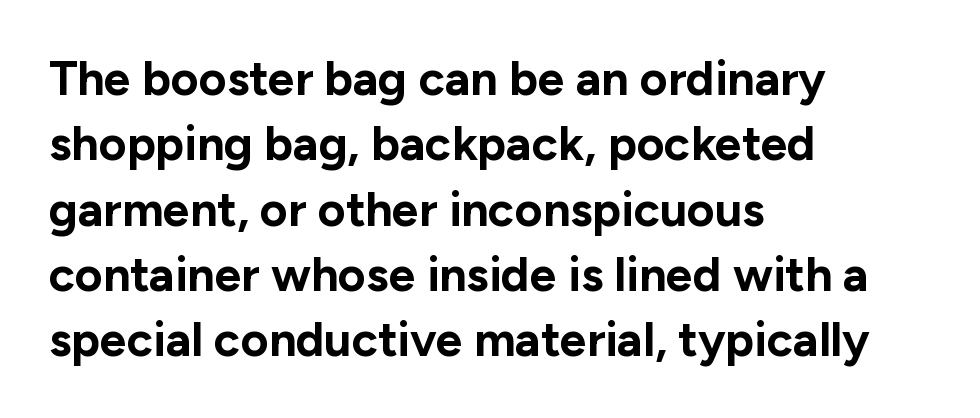
The image shows 48 px bold sans-serif type, upright; set left-aligned, normal line spacing (1.36x), normal letter spacing, not underlined; low stroke contrast and a medium x-height.
